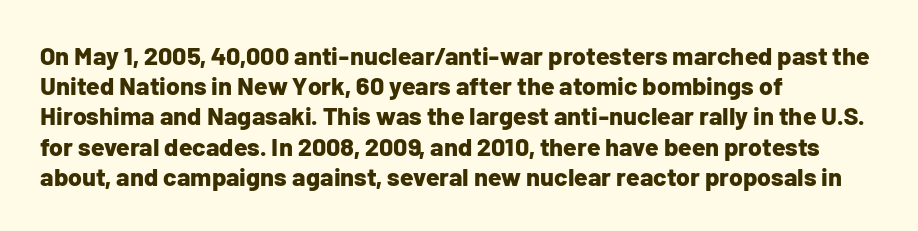
The image shows 25 px bold type, upright; set left-aligned, line spacing 1.21x, normal letter spacing, not underlined.
